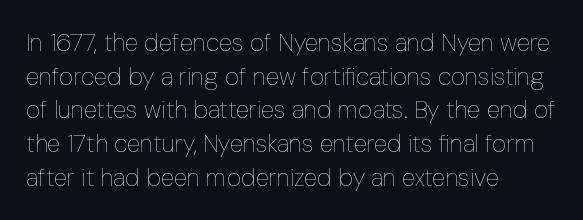
The image shows 25 px text type, upright; set left-aligned, normal line spacing (1.35x), normal letter spacing, not underlined.
